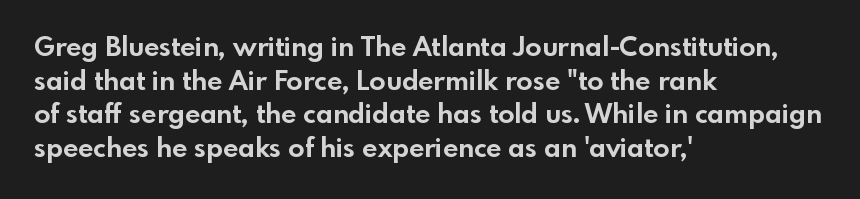
Q: Is the text bold? A: Yes.
Q: Is the text italic (slanted)? A: No, it is upright.
Q: Is the text underlined? A: No.
Q: How is the paragraph aligned? A: Left-aligned.
Q: Is the spacing between letters normal or unusually wide? A: Normal.
Q: Is the spacing between lines tight, normal or loose? A: Normal.
